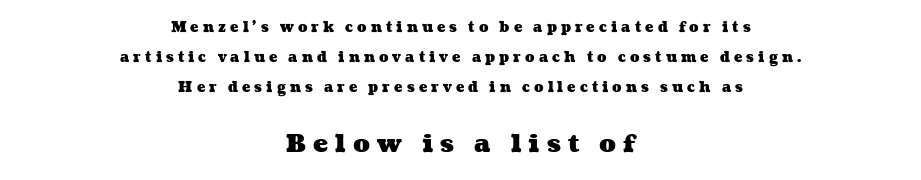
Q: Is the text bold? A: Yes.
Q: Is the text underlined? A: No.
Q: How is the paragraph aligned? A: Centered.
Q: Is the spacing between letters normal or unusually wide? A: Unusually wide.
Q: Is the spacing between lines tight, normal or loose? A: Loose.
Q: Which block of text is set in a larger size, the first (top) or the second (bottom)? A: The second (bottom) one.
